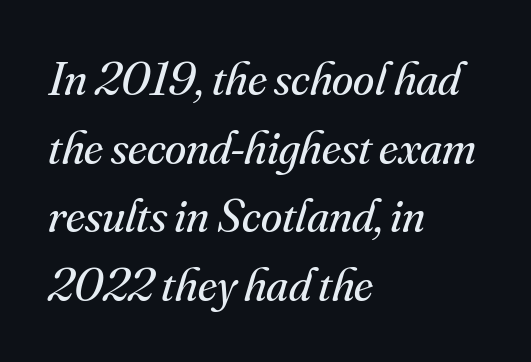
Q: Is the text bold? A: No.
Q: Is the text italic (slanted)? A: Yes, it leans right by about 16 degrees.
Q: Is the typeface a serif or a sans-serif typeface? A: Serif.
Q: Is the text underlined? A: No.
Q: How is the paragraph aligned? A: Left-aligned.
Q: Is the spacing between letters normal or unusually wide? A: Normal.
Q: Is the spacing between lines tight, normal or loose? A: Normal.
Q: Width (condensed, normal, or wide)? A: Normal.
Q: Stroke contrast? A: Medium.
Q: x-height? A: Small.
Q: Monospaced? A: No.
